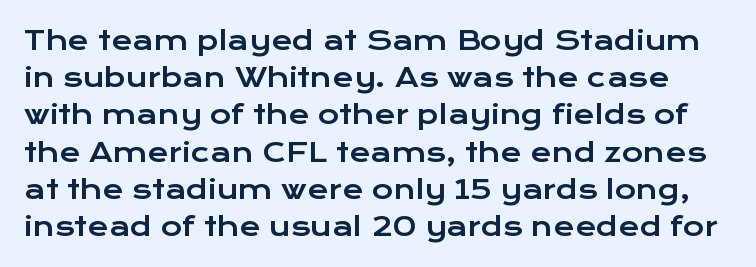
{"italic": "no", "underline": "no", "line_spacing": "normal", "line_spacing_ratio": 1.43, "letter_spacing": "normal", "letter_spacing_em": 0.0, "glyph_px": 26}
